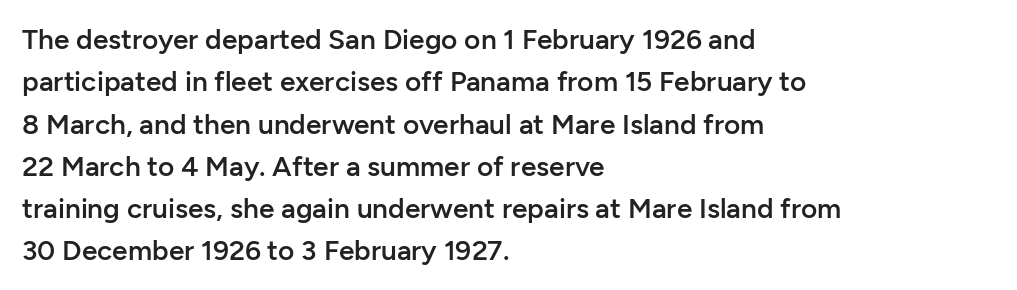
{"serif": "no", "italic": "no", "bold": "semi", "weight": "semibold", "width": "normal", "stroke_contrast": "low", "x_height": "medium", "monospaced": "no", "underline": "no", "align": "left", "line_spacing": "normal", "line_spacing_ratio": 1.51, "letter_spacing": "normal", "letter_spacing_em": 0.0, "glyph_px": 28}
